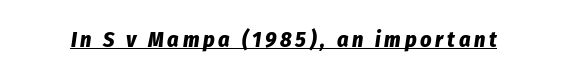
Q: Is the text bold? A: Yes.
Q: Is the text italic (slanted)? A: Yes, it leans right by about 8 degrees.
Q: Is the text underlined? A: Yes.
